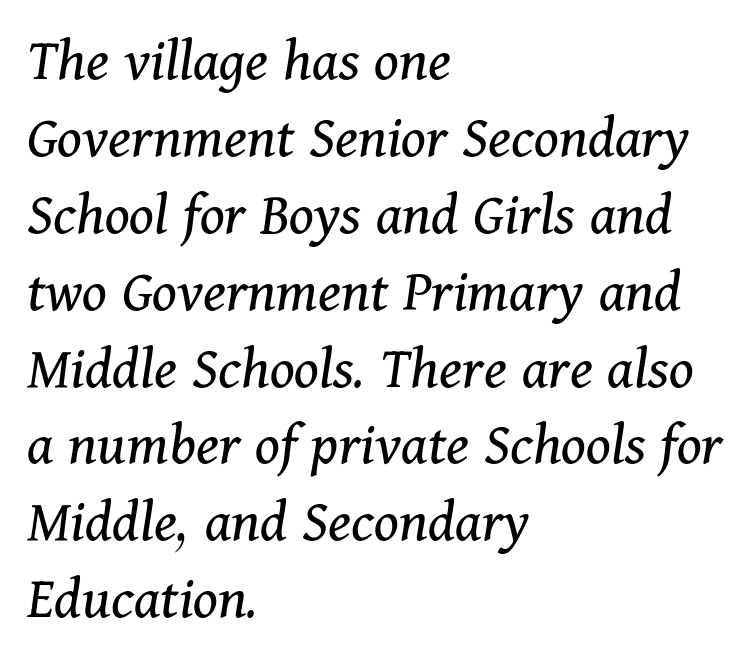
{"serif": "yes", "italic": "yes", "lean": "right", "slant_degrees": 11, "bold": "no", "weight": "regular", "width": "normal", "stroke_contrast": "medium", "x_height": "medium", "monospaced": "no", "underline": "no", "align": "left", "line_spacing_ratio": 1.24, "letter_spacing": "normal", "letter_spacing_em": 0.0, "glyph_px": 62}
